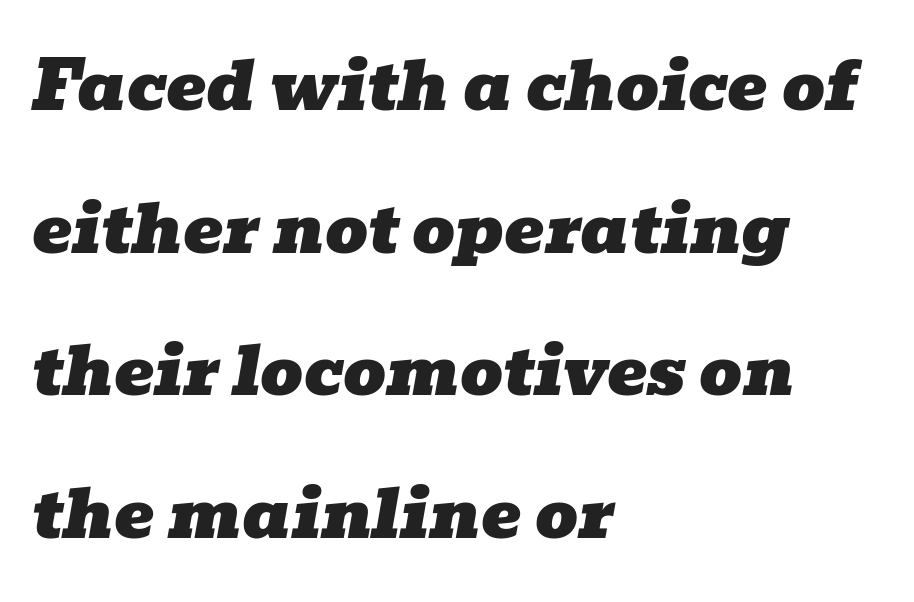
{"serif": "yes", "italic": "yes", "lean": "right", "slant_degrees": 10, "width": "wide", "stroke_contrast": "low", "x_height": "medium", "monospaced": "no", "underline": "no", "align": "left", "line_spacing": "loose", "line_spacing_ratio": 2.13, "letter_spacing": "normal", "letter_spacing_em": 0.0, "glyph_px": 67}
